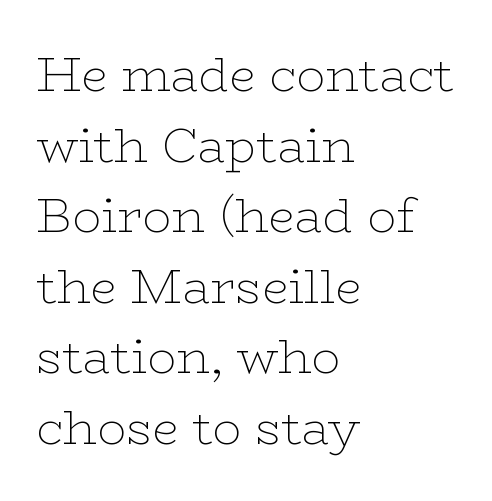
Character widths vary here, with narrow letters taking less room than wide ones. Descenders are the only things crossing below the line. Vertical strokes here are truly vertical. The strokes are not fattened; the text isn't bold. Does the copy run flush right? No — it runs flush left. Reading down the column, the eye jumps a familiar distance to each next line.
